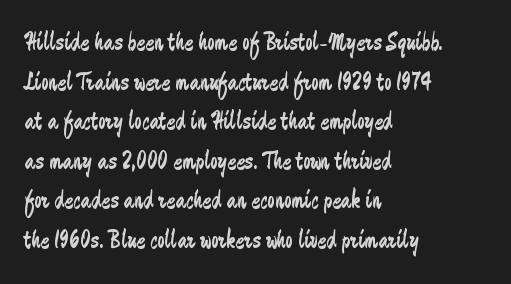
The block of text has a typical density, with ordinary space between rows. The line texture is even and compact thanks to regular tracking. Nothing heavy about these letters — not bold at all. Which margin do the lines hug? The left one — the right edge is uneven.
